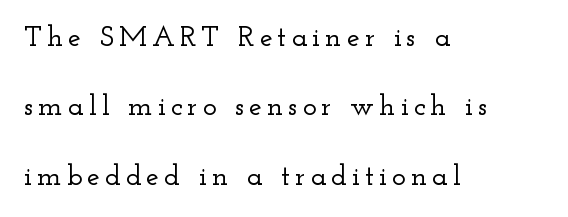
The rag falls on the right side of this text block. Anything drawn beneath the words? Only blank space. This is the regular roman posture of the typeface. What's the leading like? Stretched, with rows far apart. The letters carry serifs — small finishing strokes at the ends of their stems. You could not count columns in this text — the font is proportionally spaced.
